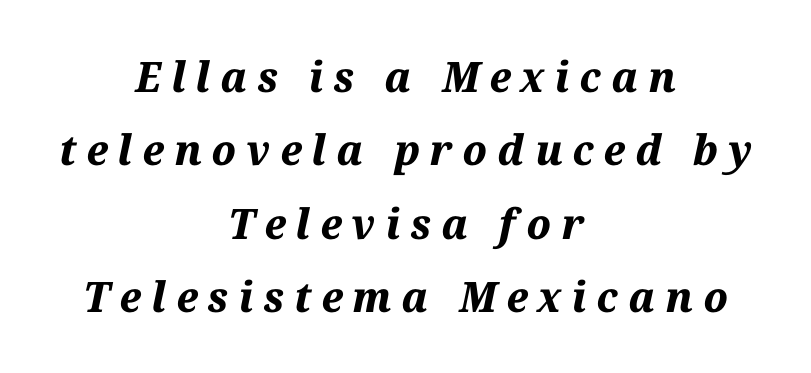
{"italic": "yes", "lean": "right", "slant_degrees": 12, "bold": "yes", "weight": "bold", "width": "normal", "stroke_contrast": "medium", "x_height": "medium", "monospaced": "no", "underline": "no", "align": "center", "line_spacing_ratio": 1.75, "letter_spacing": "wide", "letter_spacing_em": 0.24, "glyph_px": 42}
